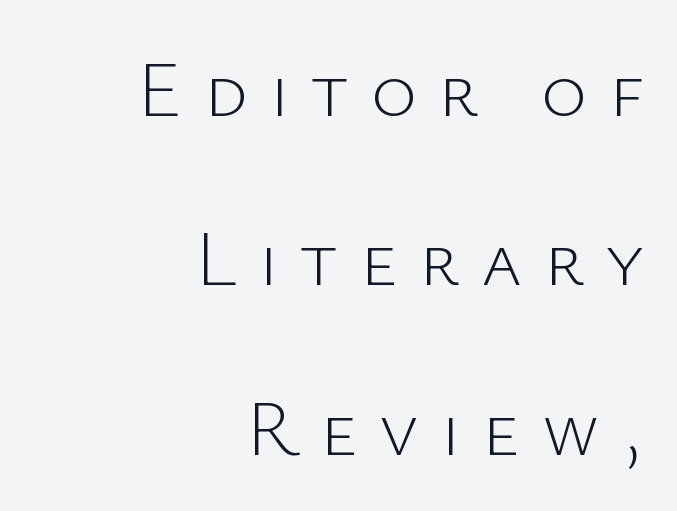
{"serif": "no", "italic": "no", "bold": "no", "weight": "light", "width": "normal", "stroke_contrast": "low", "x_height": "medium", "monospaced": "no", "underline": "no", "align": "right", "line_spacing": "loose", "line_spacing_ratio": 2.17, "letter_spacing": "wide", "letter_spacing_em": 0.28, "glyph_px": 78}
